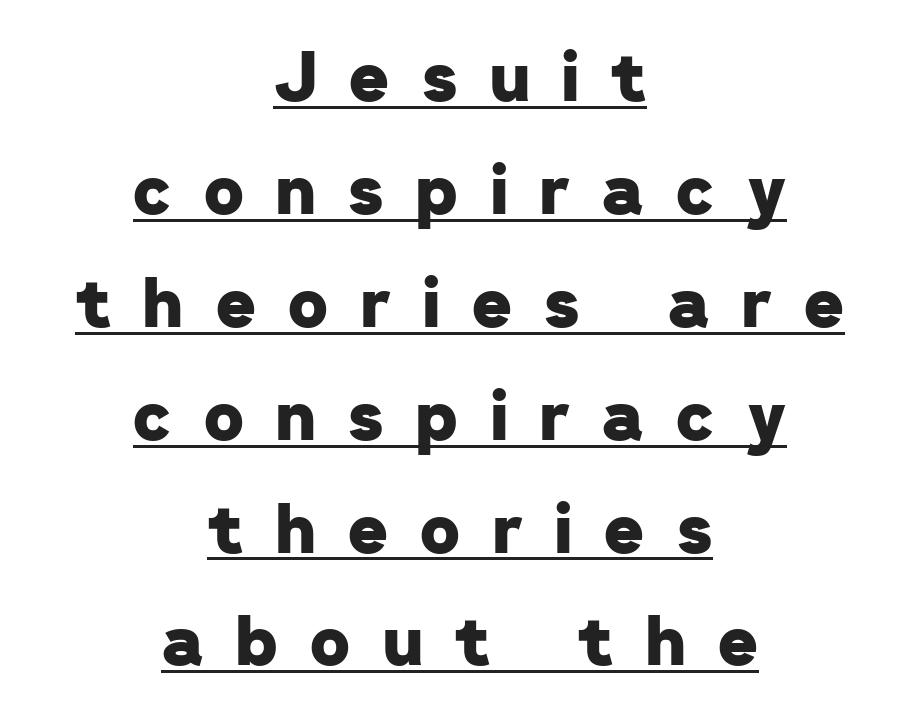
Q: Is the text bold? A: Yes.
Q: Is the typeface a serif or a sans-serif typeface? A: Sans-serif.
Q: Is the text underlined? A: Yes.
Q: How is the paragraph aligned? A: Centered.
Q: Is the spacing between letters normal or unusually wide? A: Unusually wide.
Q: Is the spacing between lines tight, normal or loose? A: Normal.
Q: Width (condensed, normal, or wide)? A: Normal.
Q: Stroke contrast? A: Low.
Q: x-height? A: Medium.
Q: Monospaced? A: No.
